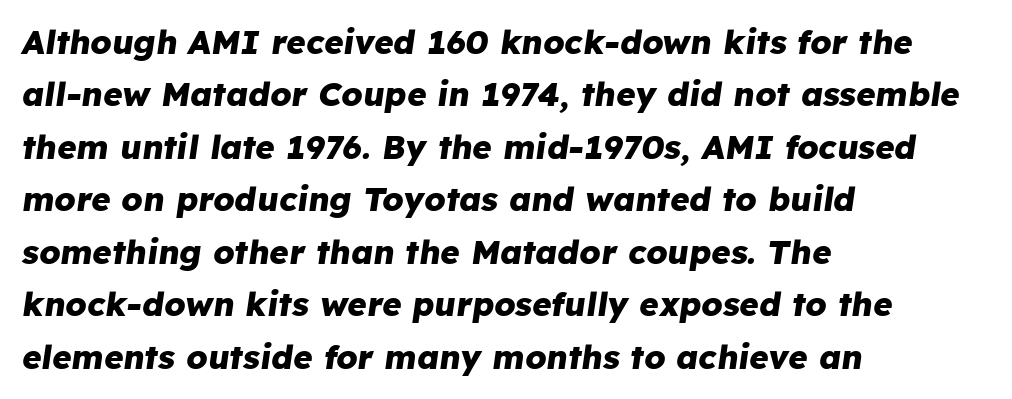
Q: Is the text bold? A: Yes.
Q: Is the text italic (slanted)? A: Yes, it leans right by about 8 degrees.
Q: Is the text underlined? A: No.
Q: How is the paragraph aligned? A: Left-aligned.
Q: Is the spacing between letters normal or unusually wide? A: Normal.
Q: Is the spacing between lines tight, normal or loose? A: Normal.
Q: Width (condensed, normal, or wide)? A: Normal.
Q: Stroke contrast? A: Low.
Q: x-height? A: Medium.
Q: Monospaced? A: No.
